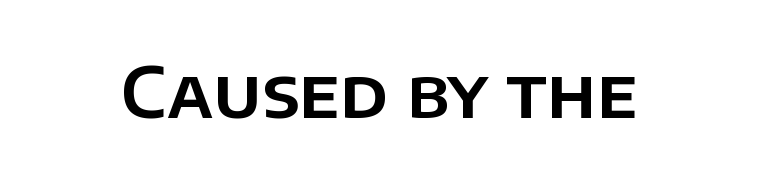
The image shows 69 px sans-serif type, upright; set normal letter spacing, not underlined; low stroke contrast and a large x-height.
